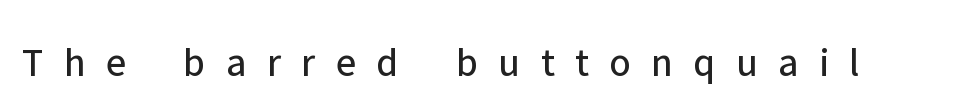
{"serif": "no", "italic": "no", "bold": "no", "weight": "regular", "width": "normal", "stroke_contrast": "low", "x_height": "medium", "monospaced": "no", "underline": "no", "letter_spacing": "wide", "letter_spacing_em": 0.5, "glyph_px": 41}
